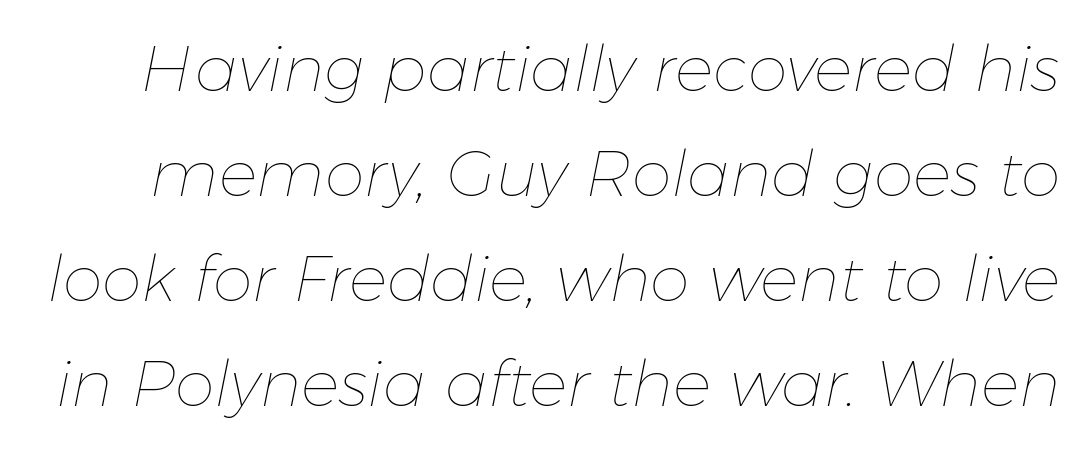
Q: Is the text bold? A: No.
Q: Is the text italic (slanted)? A: Yes, it leans right by about 11 degrees.
Q: Is the text underlined? A: No.
Q: Is the spacing between letters normal or unusually wide? A: Normal.
Q: Is the spacing between lines tight, normal or loose? A: Normal.
Q: Width (condensed, normal, or wide)? A: Normal.
Q: Stroke contrast? A: Low.
Q: x-height? A: Medium.
Q: Monospaced? A: No.
